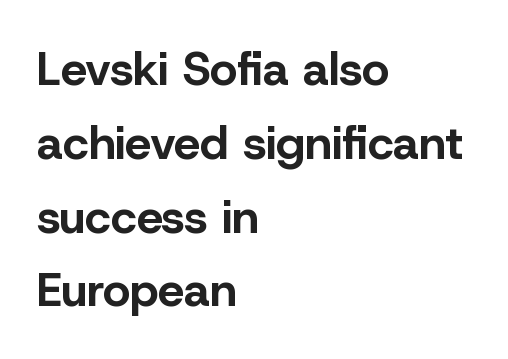
Q: Is the text bold? A: Yes.
Q: Is the text italic (slanted)? A: No, it is upright.
Q: Is the typeface a serif or a sans-serif typeface? A: Sans-serif.
Q: Is the text underlined? A: No.
Q: How is the paragraph aligned? A: Left-aligned.
Q: Is the spacing between letters normal or unusually wide? A: Normal.
Q: Is the spacing between lines tight, normal or loose? A: Normal.
Q: Width (condensed, normal, or wide)? A: Normal.
Q: Stroke contrast? A: Low.
Q: x-height? A: Medium.
Q: Monospaced? A: No.
